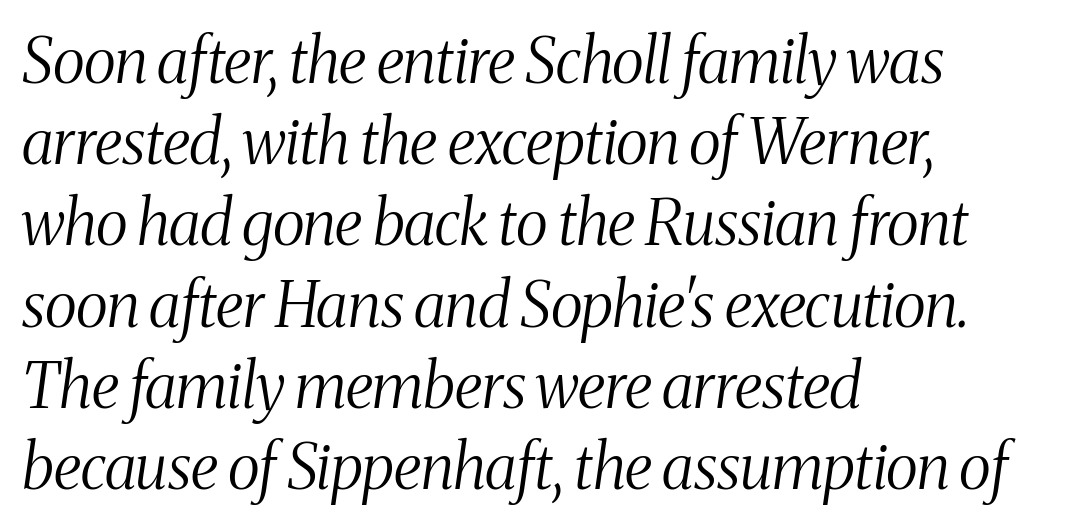
Q: Is the text bold? A: No.
Q: Is the text italic (slanted)? A: Yes, it leans right by about 8 degrees.
Q: Is the typeface a serif or a sans-serif typeface? A: Serif.
Q: Is the text underlined? A: No.
Q: How is the paragraph aligned? A: Left-aligned.
Q: Is the spacing between letters normal or unusually wide? A: Normal.
Q: Is the spacing between lines tight, normal or loose? A: Normal.
Q: Width (condensed, normal, or wide)? A: Condensed.
Q: Stroke contrast? A: Medium.
Q: x-height? A: Medium.
Q: Monospaced? A: No.
